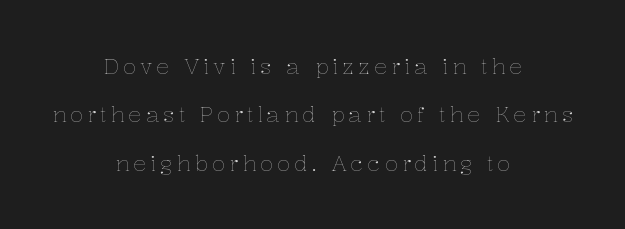
The image shows 22 px text type, upright; set centered, loose line spacing (2.2x), not underlined.
